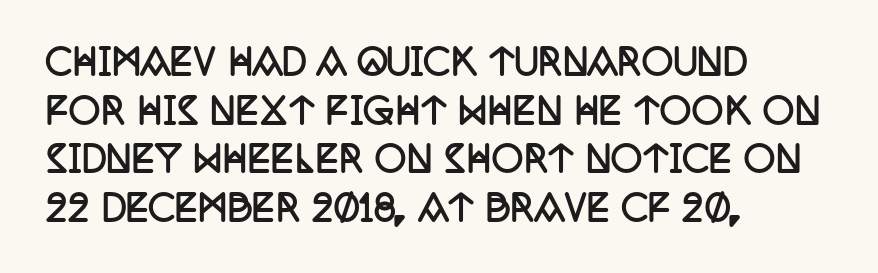
Q: Is the text bold? A: Yes.
Q: Is the text italic (slanted)? A: No, it is upright.
Q: Is the typeface a serif or a sans-serif typeface? A: Serif.
Q: Is the text underlined? A: No.
Q: How is the paragraph aligned? A: Left-aligned.
Q: Is the spacing between letters normal or unusually wide? A: Normal.
Q: Is the spacing between lines tight, normal or loose? A: Normal.
Q: Width (condensed, normal, or wide)? A: Condensed.
Q: Stroke contrast? A: Low.
Q: x-height? A: Large.
Q: Monospaced? A: No.
